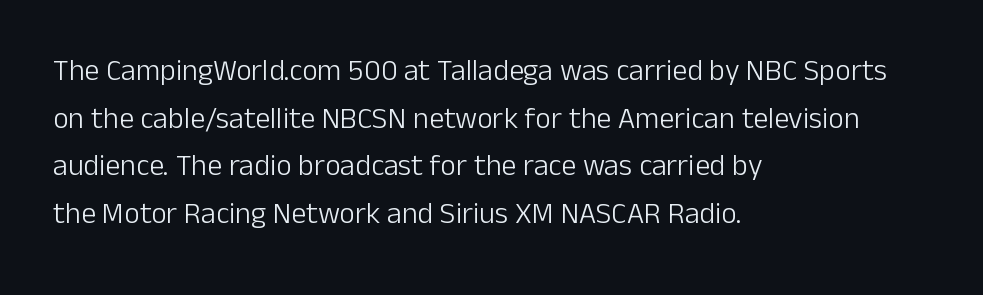
The image shows 30 px light sans-serif type, upright; set left-aligned, normal line spacing (1.59x), normal letter spacing, not underlined; low stroke contrast and a medium x-height.
